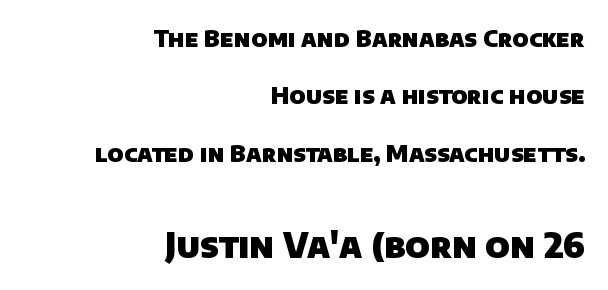
The image shows 34 px heavy sans-serif type; set right-aligned, loose line spacing (2.49x), normal letter spacing, not underlined; the second (bottom) block is 1.48x larger; low stroke contrast and a large x-height.
